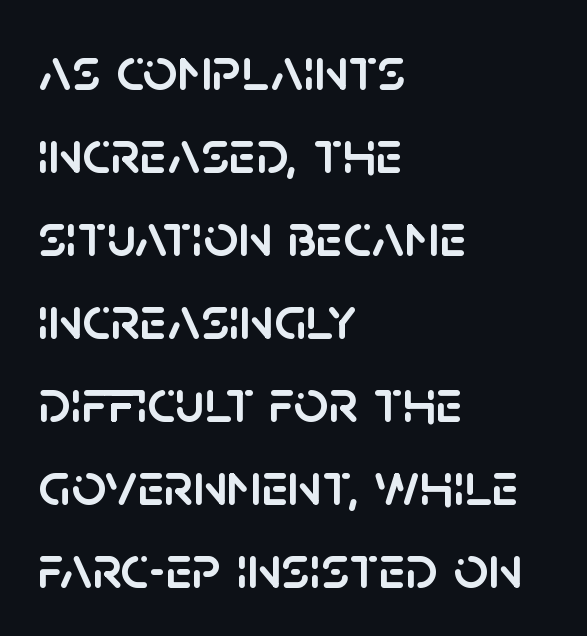
{"serif": "no", "italic": "no", "width": "normal", "stroke_contrast": "low", "x_height": "large", "monospaced": "no", "underline": "no", "align": "left", "line_spacing": "normal", "line_spacing_ratio": 1.36, "letter_spacing": "normal", "letter_spacing_em": 0.0, "glyph_px": 61}
